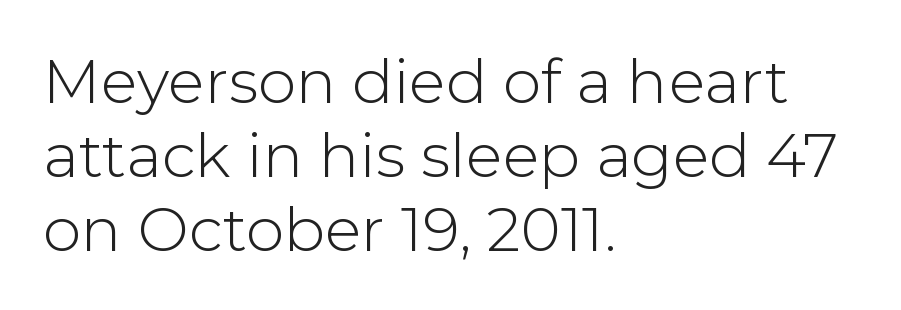
You could not count columns in this text — the font is proportionally spaced. Think standard paragraph weight, or any step lighter than that. I'd call this a sans setting — the letters go barefoot. Leftover space on each line is placed entirely after the last word.
